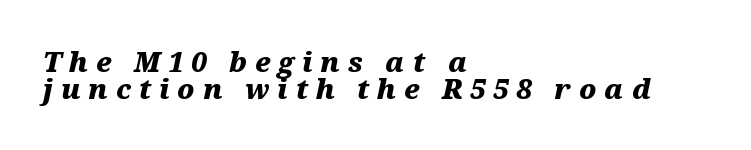
Q: Is the text bold? A: Yes.
Q: Is the text italic (slanted)? A: Yes, it leans right by about 12 degrees.
Q: Is the text underlined? A: No.
Q: How is the paragraph aligned? A: Left-aligned.
Q: Is the spacing between letters normal or unusually wide? A: Unusually wide.
Q: Is the spacing between lines tight, normal or loose? A: Tight.
